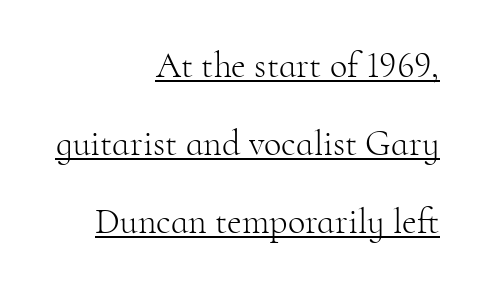
A baseline rule has been typeset under these characters. Is the block centered? No — it sits flush against the right margin. A light-to-regular cut is what we see here. Check where the strokes stop: tiny serifs finish them off. This sample has the flowing, uneven cadence of proportional lettering.
